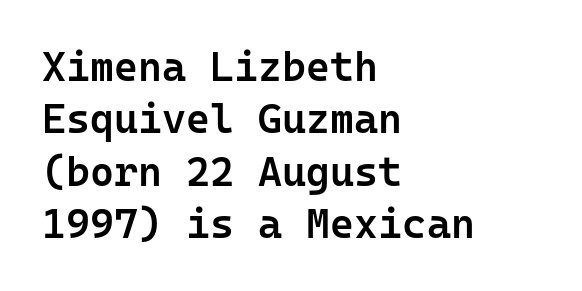
The image shows 41 px semibold sans-serif type, upright, monospaced; set left-aligned, normal line spacing (1.28x), normal letter spacing, not underlined; low stroke contrast and a medium x-height.
